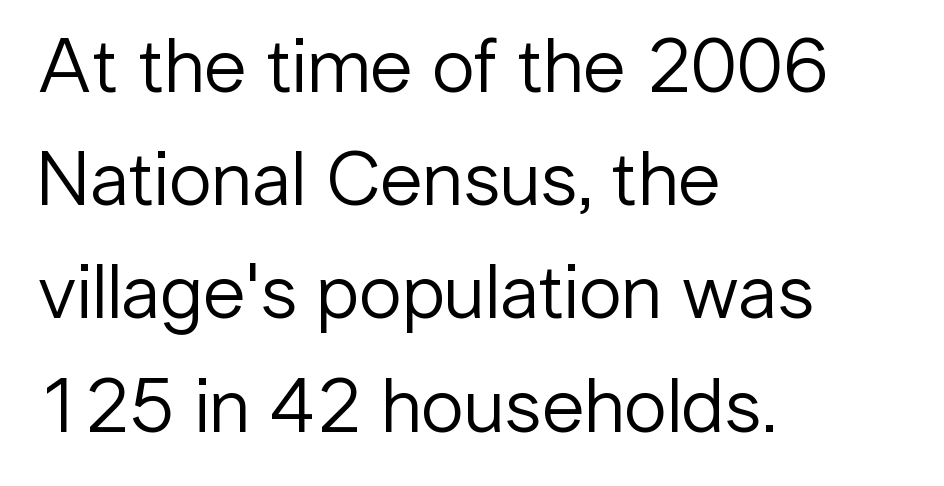
{"serif": "no", "italic": "no", "bold": "no", "weight": "regular", "width": "normal", "stroke_contrast": "low", "x_height": "medium", "monospaced": "no", "underline": "no", "align": "left", "line_spacing": "normal", "line_spacing_ratio": 1.47, "letter_spacing": "normal", "letter_spacing_em": 0.0, "glyph_px": 77}
